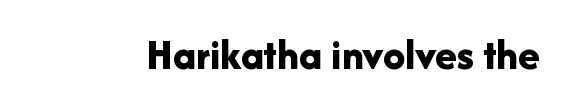
The image shows 44 px bold sans-serif type, upright; set normal letter spacing, not underlined; low stroke contrast and a medium x-height.
